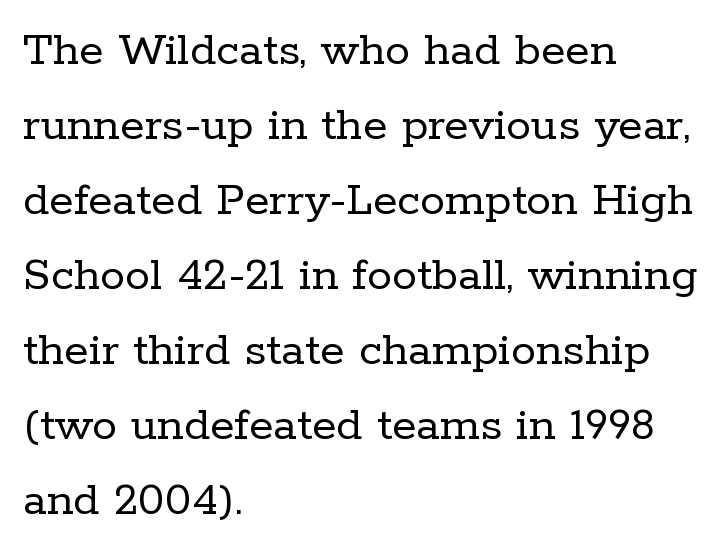
Each letter keeps its own natural width here, so spacing adapts to shape. The weight tops out at a normal text grade. Here the glyphs are tracked normally, forming tight word shapes. Nope, not italic — everything's standing straight. A clean baseline with only descenders dipping below it.
